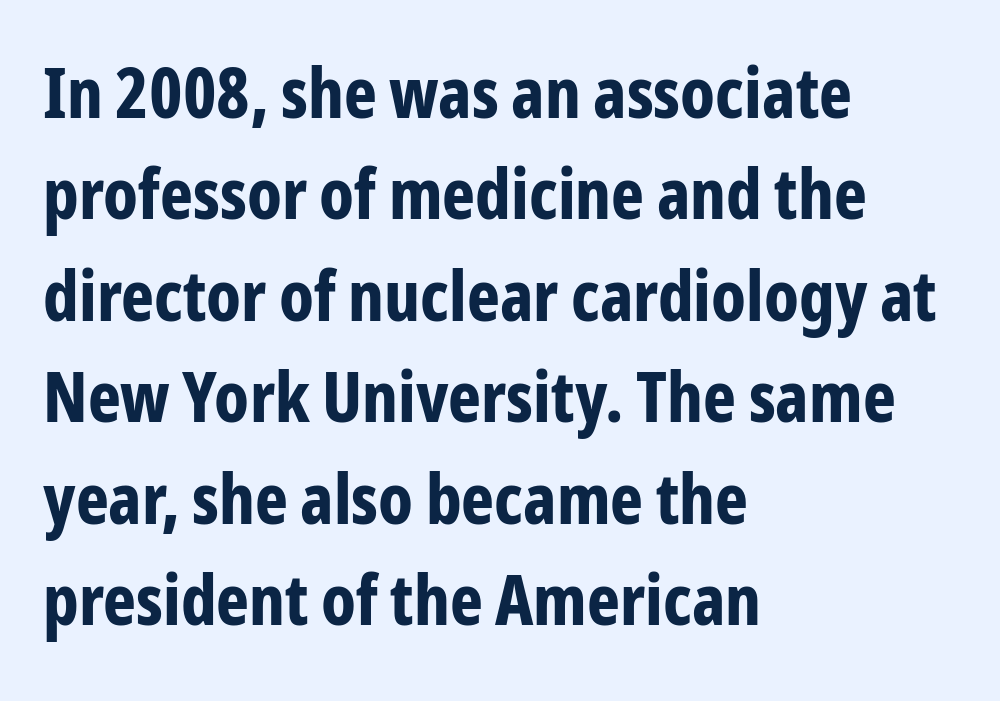
The image shows 70 px bold, condensed sans-serif type, upright; set left-aligned, normal line spacing (1.45x), normal letter spacing, not underlined; low stroke contrast and a medium x-height.
